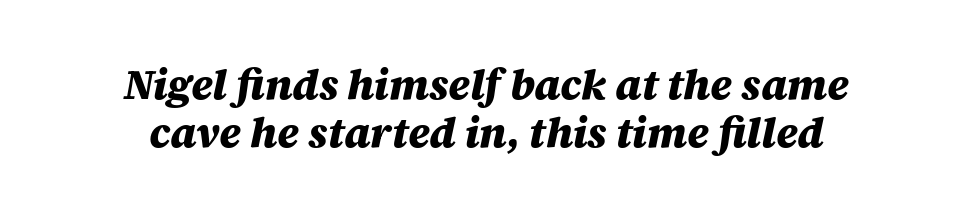
Q: Is the text bold? A: Yes.
Q: Is the text italic (slanted)? A: Yes, it leans right by about 12 degrees.
Q: Is the text underlined? A: No.
Q: How is the paragraph aligned? A: Centered.
Q: Is the spacing between letters normal or unusually wide? A: Normal.
Q: Is the spacing between lines tight, normal or loose? A: Tight.
Q: Width (condensed, normal, or wide)? A: Normal.
Q: Stroke contrast? A: Medium.
Q: x-height? A: Large.
Q: Monospaced? A: No.
